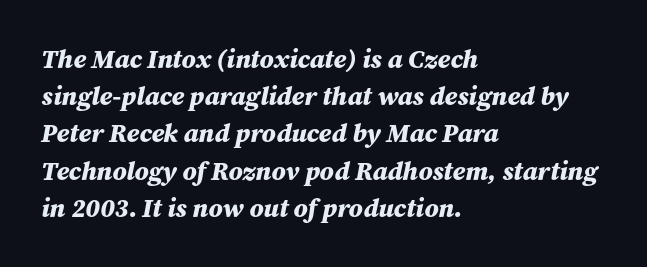
The image shows 26 px bold type, italic (leaning right); set left-aligned, normal line spacing (1.43x), normal letter spacing, not underlined.
